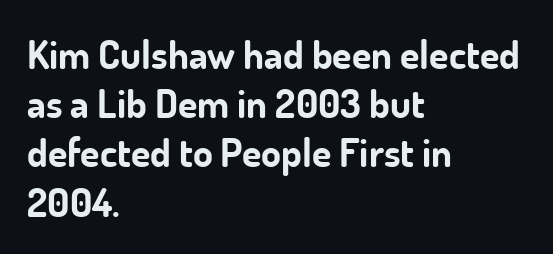
{"serif": "no", "italic": "no", "bold": "yes", "weight": "bold", "width": "normal", "stroke_contrast": "low", "x_height": "small", "monospaced": "no", "underline": "no", "align": "left", "line_spacing_ratio": 1.23, "letter_spacing": "normal", "letter_spacing_em": 0.0, "glyph_px": 40}
